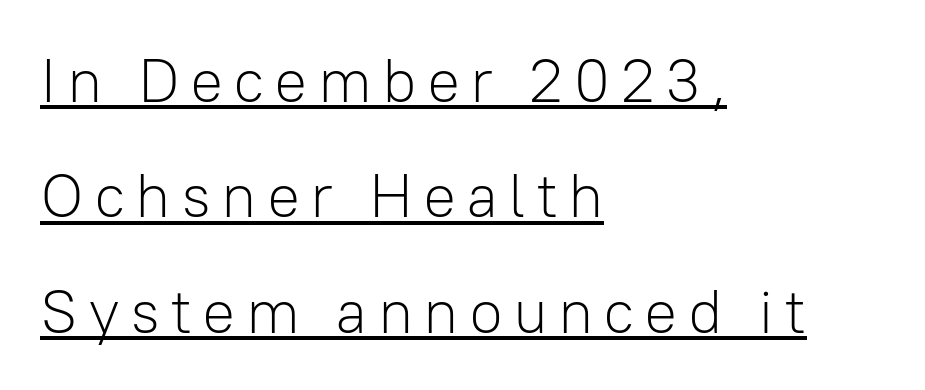
The image shows 62 px light sans-serif type, upright; set left-aligned, line spacing 1.86x, underlined; low stroke contrast and a medium x-height.
